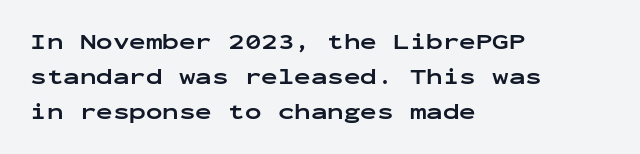
One-word summary of the alignment: left. Characters remain perfectly vertical along every line. Words float on clear page, feet unadorned. Look at the tracking — it's just the regular setting, nothing added.
